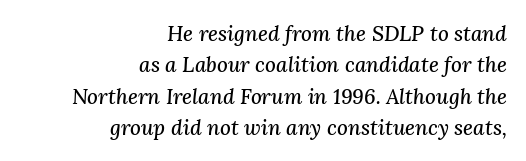
{"italic": "yes", "lean": "right", "slant_degrees": 3, "underline": "no", "align": "right", "line_spacing": "normal", "line_spacing_ratio": 1.5, "letter_spacing": "normal", "letter_spacing_em": 0.0, "glyph_px": 21}
